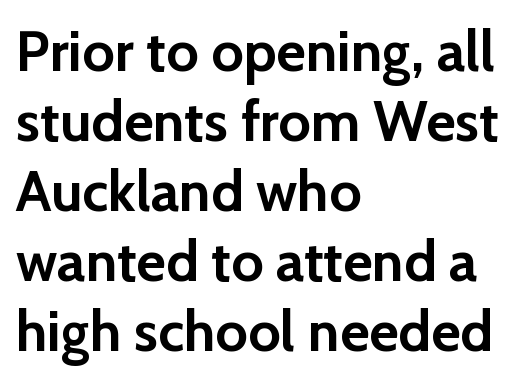
The image shows 57 px semibold sans-serif type, upright; set left-aligned, line spacing 1.23x, normal letter spacing, not underlined; low stroke contrast and a medium x-height.
